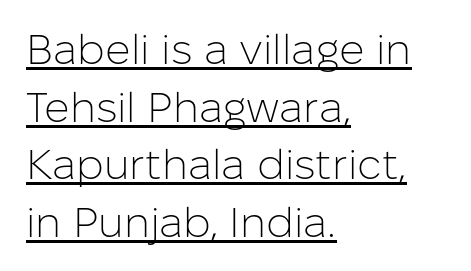
In terms of posture, this sample is upright. Short and long lines alike share a common starting point at left. Stems and bowls with no extra thickness — not bold. The rendering uses a moderate line-height, typical for paragraphs. Each letter keeps its own natural width here, so spacing adapts to shape.
